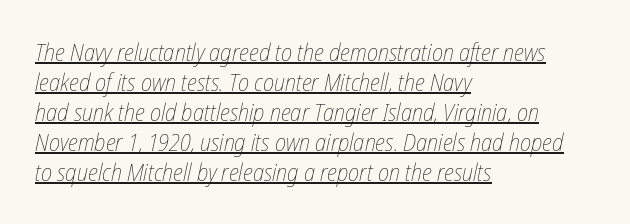
How are the letters spaced? Ordinarily, with no added tracking. Stems here are at most as thick as an everyday book face. Successive baselines arrive at the customary interval. Underlining? Definitely there. In CSS terms this would be text-align: left. Tall strokes in this sample are angled rather than plumb.
